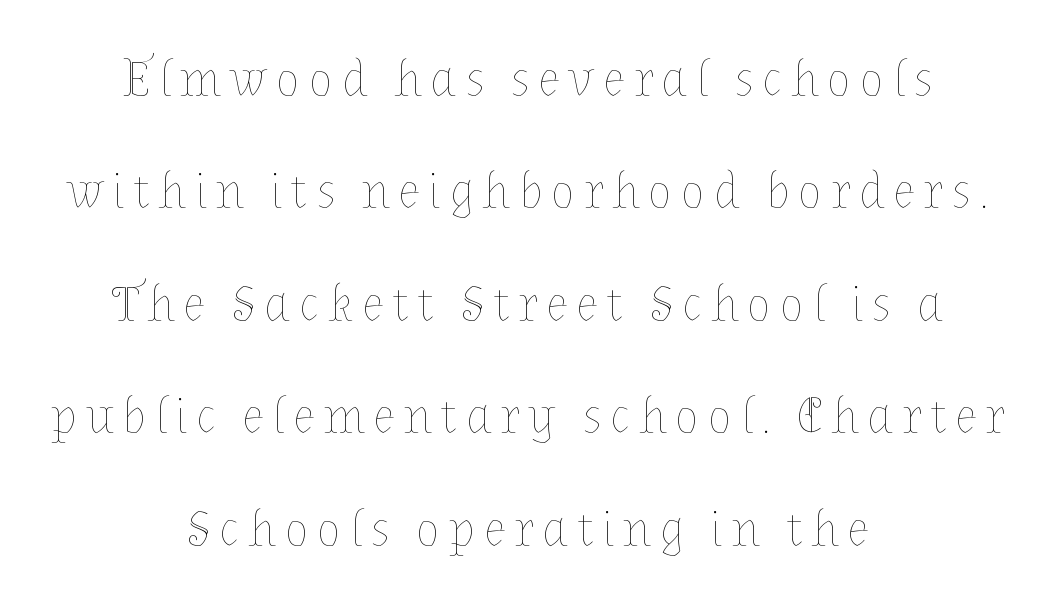
The image shows 50 px thin type, upright; set centered, loose line spacing (2.25x), not underlined; low stroke contrast and a medium x-height.
